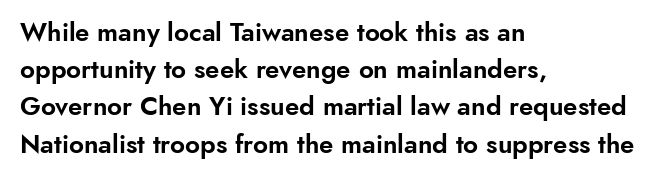
The passage is arranged the way most books set body copy — flush left. No extra tracking has been applied to these lines. You can tell it's not italic because the verticals are truly vertical. The leading is moderate, giving the passage an even texture. The specimen omits any rule beneath the text block's lines.
